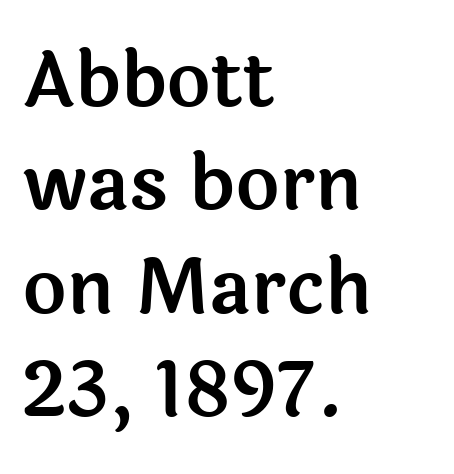
{"serif": "no", "italic": "no", "width": "normal", "x_height": "medium", "monospaced": "no", "underline": "no", "align": "left", "line_spacing": "normal", "line_spacing_ratio": 1.36, "letter_spacing": "normal", "letter_spacing_em": 0.0, "glyph_px": 76}
